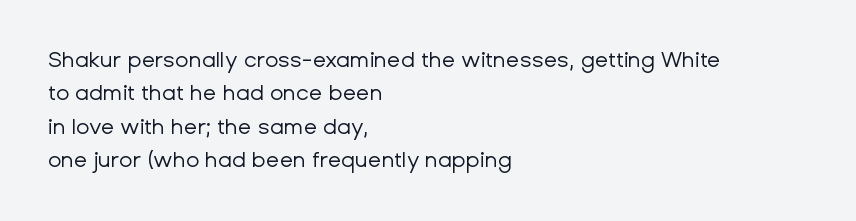
Summary of vertical rhythm: regular, with standard interline spacing. No extra ink here — the face is not bold. Quick note: not italic, upright. Horizontal alignment here is leftward, the default for most running prose.
